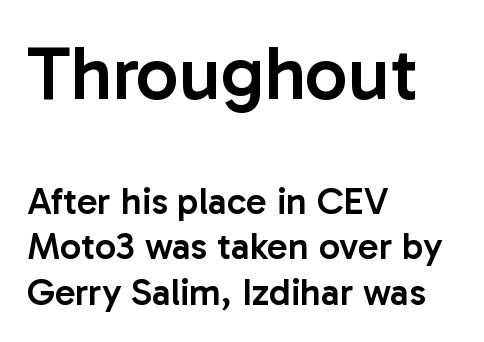
{"serif": "no", "italic": "no", "bold": "semi", "weight": "semibold", "width": "normal", "stroke_contrast": "low", "x_height": "medium", "monospaced": "no", "underline": "no", "align": "left", "line_spacing_ratio": 1.19, "letter_spacing": "normal", "letter_spacing_em": 0.0, "larger_block": "first", "size_ratio": 2.0, "glyph_px": 76}
